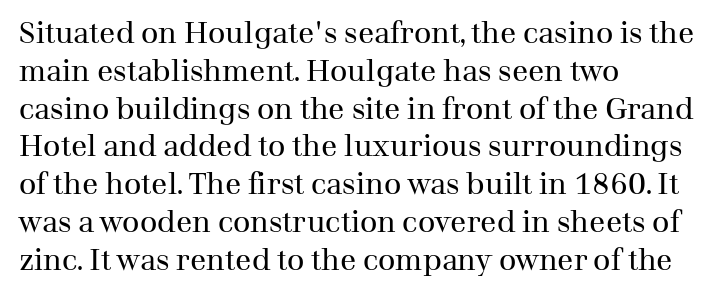
The image shows 30 px regular-weight serif type, upright; set left-aligned, normal line spacing (1.26x), normal letter spacing, not underlined; medium stroke contrast and a medium x-height.
